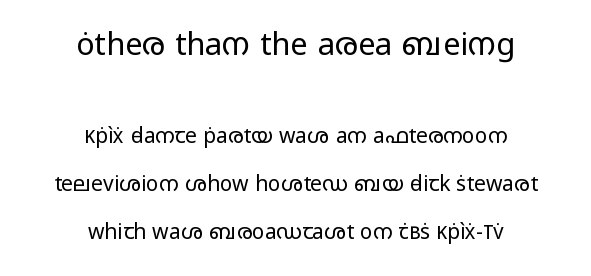
Q: Is the text bold? A: No.
Q: Is the text italic (slanted)? A: No, it is upright.
Q: Is the typeface a serif or a sans-serif typeface? A: Sans-serif.
Q: Is the text underlined? A: No.
Q: How is the paragraph aligned? A: Centered.
Q: Is the spacing between letters normal or unusually wide? A: Normal.
Q: Is the spacing between lines tight, normal or loose? A: Loose.
Q: Which block of text is set in a larger size, the first (top) or the second (bottom)? A: The first (top) one.
Q: Width (condensed, normal, or wide)? A: Wide.
Q: Stroke contrast? A: Low.
Q: x-height? A: Medium.
Q: Monospaced? A: No.
